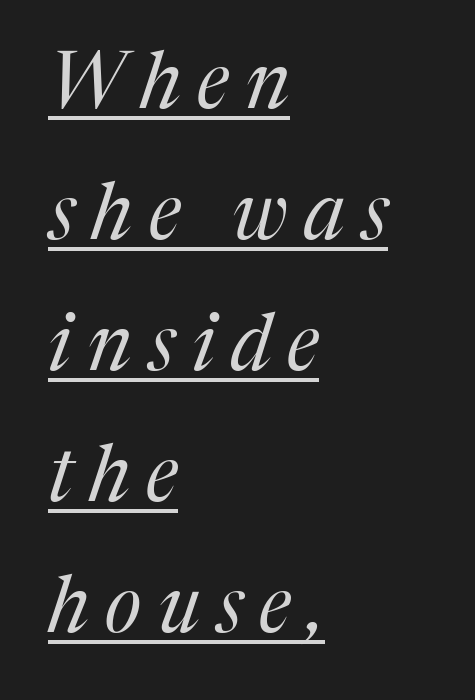
{"serif": "yes", "italic": "yes", "lean": "right", "slant_degrees": 17, "bold": "no", "weight": "regular", "width": "normal", "stroke_contrast": "medium", "x_height": "medium", "monospaced": "no", "underline": "yes", "align": "left", "line_spacing": "normal", "line_spacing_ratio": 1.68, "letter_spacing": "wide", "letter_spacing_em": 0.21, "glyph_px": 78}
